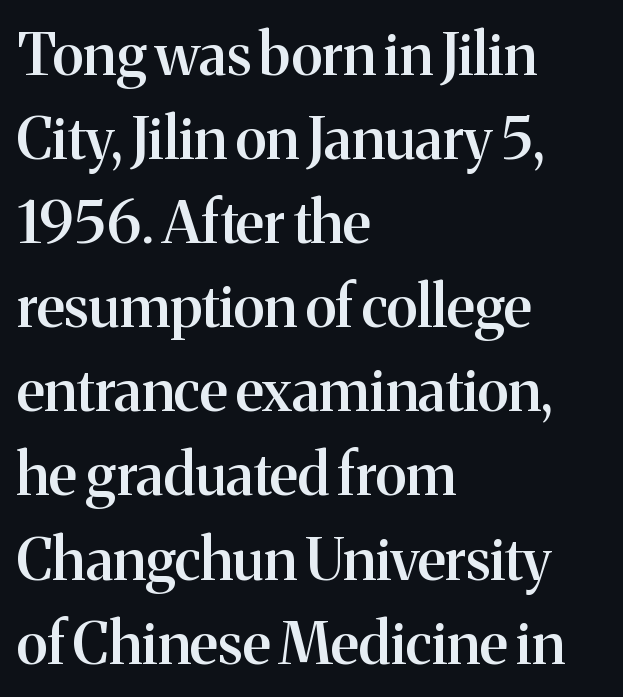
To sum up the face: it has serifs. Typesetter's note: demi weight, one step under bold. Normally led — the rows are evenly, conventionally spaced. The foot of each line stays bare and open.
